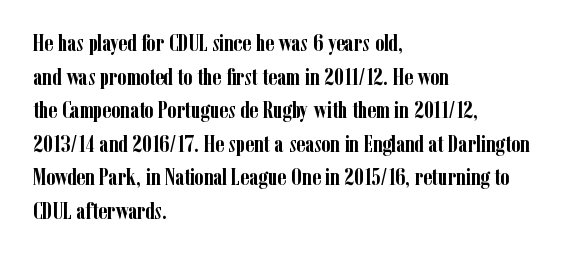
Each line starts at the same left margin while the right side varies. One glance says typical: line gaps are just what's usual. Nope, not italic — everything's standing straight. Plenty of ink on the page — the face is bold.
